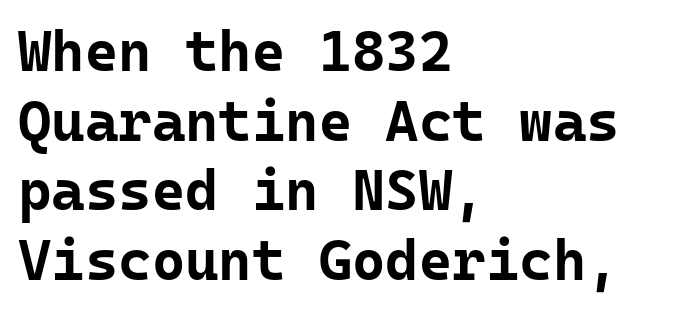
Vertical strokes here are truly vertical. Visually the block forms a straight wall on the left and a jagged coastline on the right. Set as a true bold cut, around the 700 mark. Spacing verdict: monospaced, one width for all characters. Glyph-to-glyph distance matches everyday printed text.
